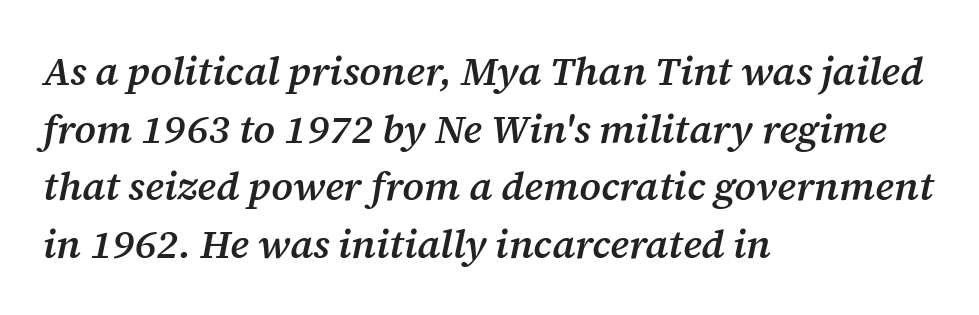
Q: Is the text bold? A: Semi-bold.
Q: Is the text italic (slanted)? A: Yes, it leans right by about 12 degrees.
Q: Is the typeface a serif or a sans-serif typeface? A: Serif.
Q: Is the text underlined? A: No.
Q: How is the paragraph aligned? A: Left-aligned.
Q: Is the spacing between letters normal or unusually wide? A: Normal.
Q: Is the spacing between lines tight, normal or loose? A: Normal.
Q: Width (condensed, normal, or wide)? A: Normal.
Q: Stroke contrast? A: Medium.
Q: x-height? A: Medium.
Q: Monospaced? A: No.
